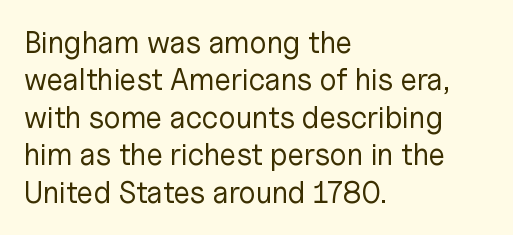
The image shows 30 px regular-weight sans-serif type, upright; set left-aligned, normal line spacing (1.25x), normal letter spacing, not underlined; low stroke contrast and a medium x-height.
